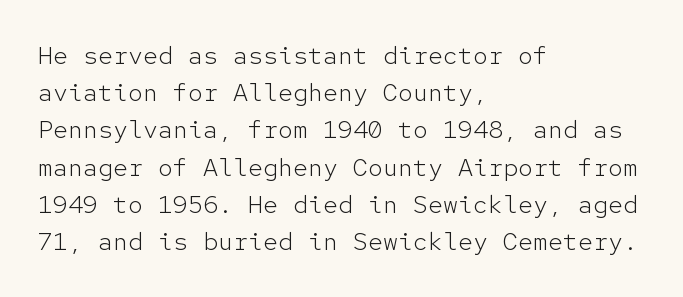
{"italic": "no", "bold": "no", "underline": "no", "align": "left", "line_spacing": "normal", "line_spacing_ratio": 1.49, "letter_spacing": "normal", "letter_spacing_em": 0.0, "glyph_px": 25}
